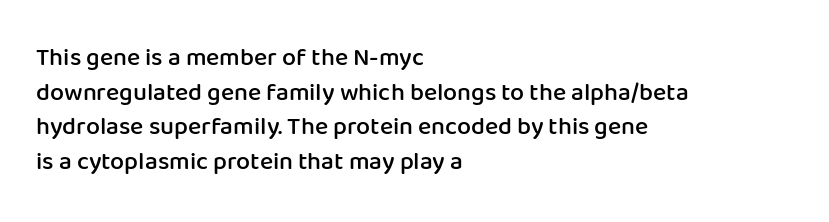
Q: Is the text bold? A: Semi-bold.
Q: Is the text italic (slanted)? A: No, it is upright.
Q: Is the text underlined? A: No.
Q: How is the paragraph aligned? A: Left-aligned.
Q: Is the spacing between letters normal or unusually wide? A: Normal.
Q: Is the spacing between lines tight, normal or loose? A: Normal.
